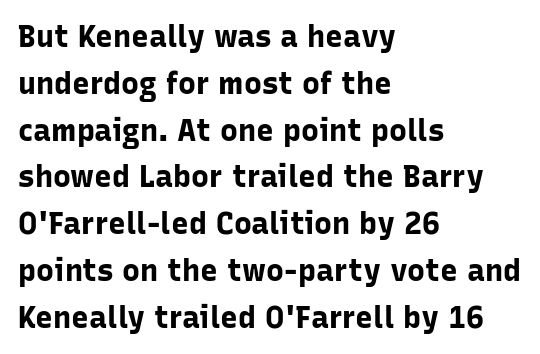
{"serif": "no", "italic": "no", "bold": "yes", "weight": "bold", "width": "normal", "stroke_contrast": "low", "x_height": "medium", "monospaced": "no", "underline": "no", "align": "left", "line_spacing": "normal", "line_spacing_ratio": 1.56, "letter_spacing": "normal", "letter_spacing_em": 0.0, "glyph_px": 30}
